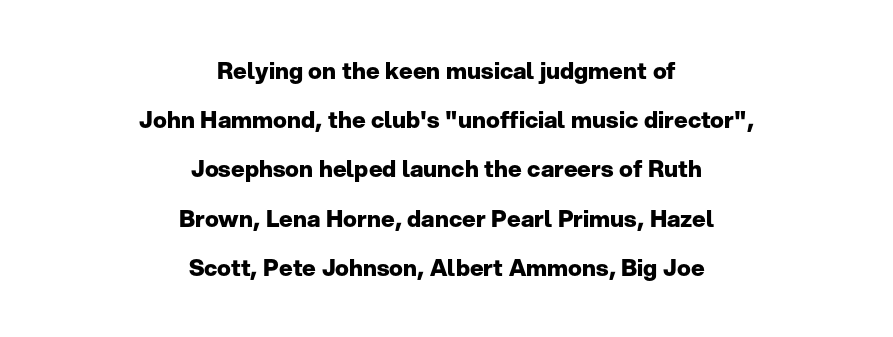
Q: Is the text bold? A: Yes.
Q: Is the text italic (slanted)? A: No, it is upright.
Q: Is the text underlined? A: No.
Q: How is the paragraph aligned? A: Centered.
Q: Is the spacing between letters normal or unusually wide? A: Normal.
Q: Is the spacing between lines tight, normal or loose? A: Loose.
